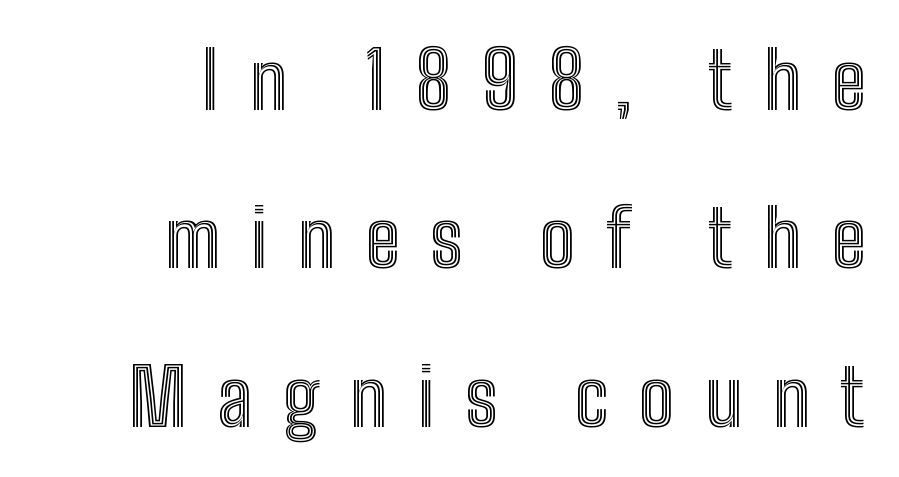
Q: Is the text italic (slanted)? A: No, it is upright.
Q: Is the text underlined? A: No.
Q: How is the paragraph aligned? A: Right-aligned.
Q: Is the spacing between letters normal or unusually wide? A: Unusually wide.
Q: Is the spacing between lines tight, normal or loose? A: Loose.
Q: Width (condensed, normal, or wide)? A: Condensed.
Q: x-height? A: Medium.
Q: Monospaced? A: No.
